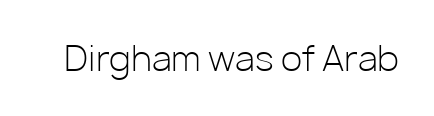
A typesetter would label this face a sans. A roman cut, with each character standing at attention. Type without underlining. Proportional: the letters do not fall into vertical columns. The characters are drawn with everyday or finer stroke widths.
